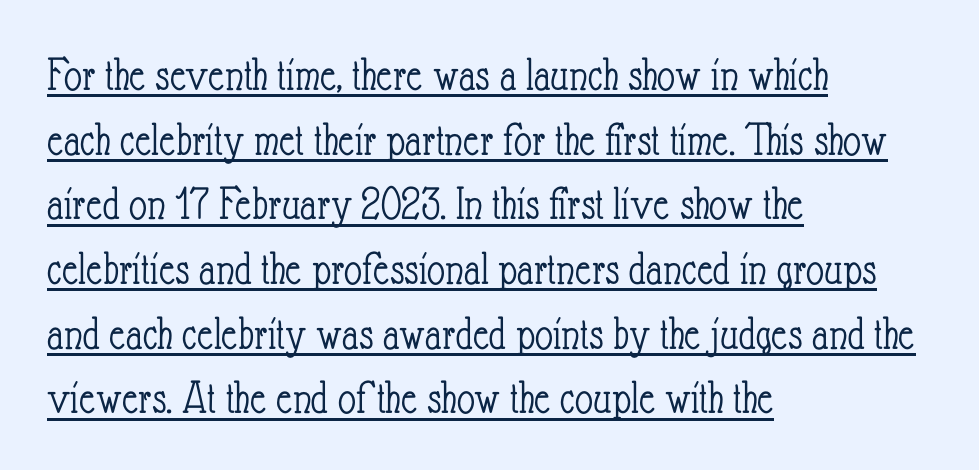
The image shows 49 px light, condensed type, upright; set left-aligned, normal line spacing (1.32x), normal letter spacing, underlined; low stroke contrast and a small x-height.
